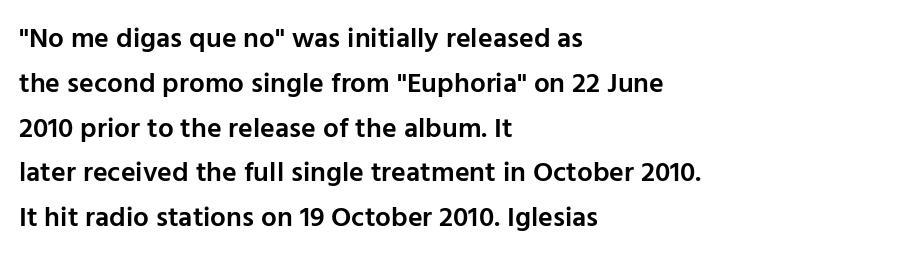
{"serif": "no", "italic": "no", "bold": "semi", "weight": "semibold", "width": "normal", "stroke_contrast": "low", "x_height": "medium", "monospaced": "no", "underline": "no", "align": "left", "line_spacing": "normal", "line_spacing_ratio": 1.6, "letter_spacing": "normal", "letter_spacing_em": 0.0, "glyph_px": 28}
